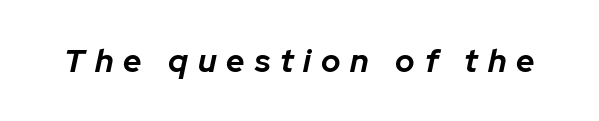
Q: Is the text bold? A: Yes.
Q: Is the text italic (slanted)? A: Yes, it leans right by about 12 degrees.
Q: Is the text underlined? A: No.
Q: Is the spacing between letters normal or unusually wide? A: Unusually wide.
Q: Width (condensed, normal, or wide)? A: Normal.
Q: Stroke contrast? A: Low.
Q: x-height? A: Medium.
Q: Monospaced? A: No.
